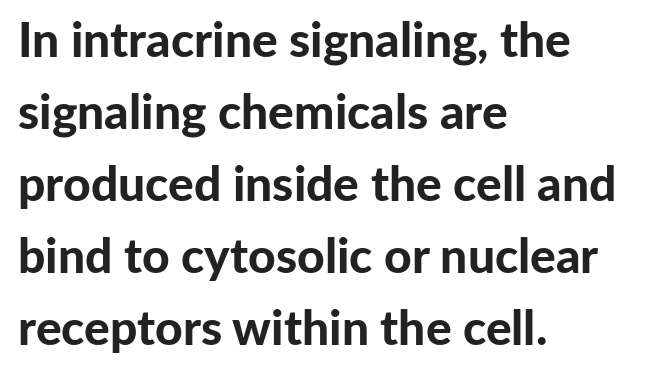
Designer's note — italics off, roman on. Reading down the column, the eye jumps a familiar distance to each next line. Is the letter spacing exaggerated? No — it looks like the ordinary default. The passage shown is not underscored anywhere. Varying glyph widths throughout — classic text-font behaviour.
